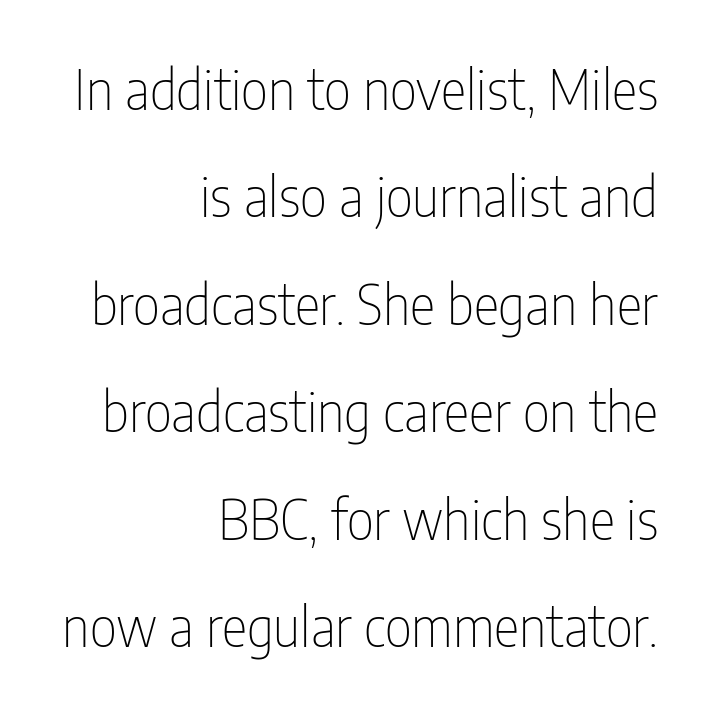
The image shows 54 px thin, condensed sans-serif type, upright; set right-aligned, loose line spacing (1.99x), normal letter spacing, not underlined; low stroke contrast and a medium x-height.
